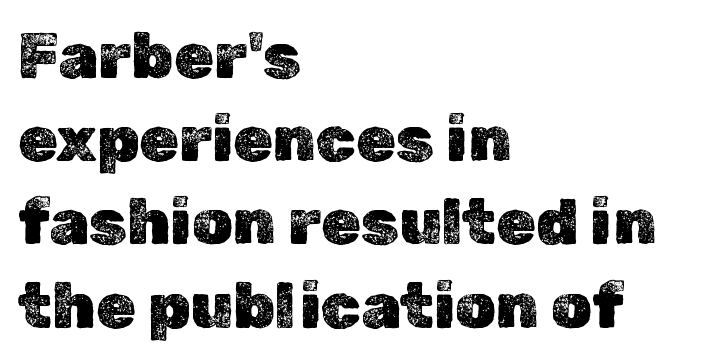
{"italic": "no", "width": "normal", "x_height": "medium", "monospaced": "no", "underline": "no", "align": "left", "line_spacing": "normal", "line_spacing_ratio": 1.3, "letter_spacing": "normal", "letter_spacing_em": 0.0, "glyph_px": 64}
